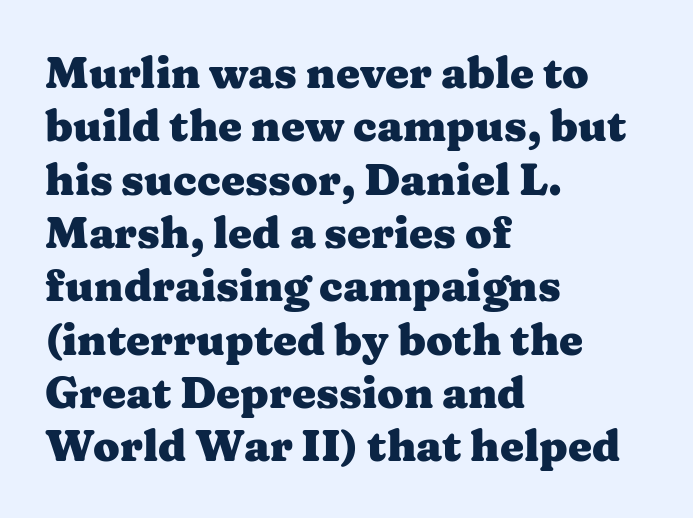
Q: Is the text bold? A: Yes.
Q: Is the text italic (slanted)? A: No, it is upright.
Q: Is the typeface a serif or a sans-serif typeface? A: Serif.
Q: Is the text underlined? A: No.
Q: How is the paragraph aligned? A: Left-aligned.
Q: Is the spacing between letters normal or unusually wide? A: Normal.
Q: Width (condensed, normal, or wide)? A: Wide.
Q: Stroke contrast? A: Medium.
Q: x-height? A: Medium.
Q: Monospaced? A: No.
